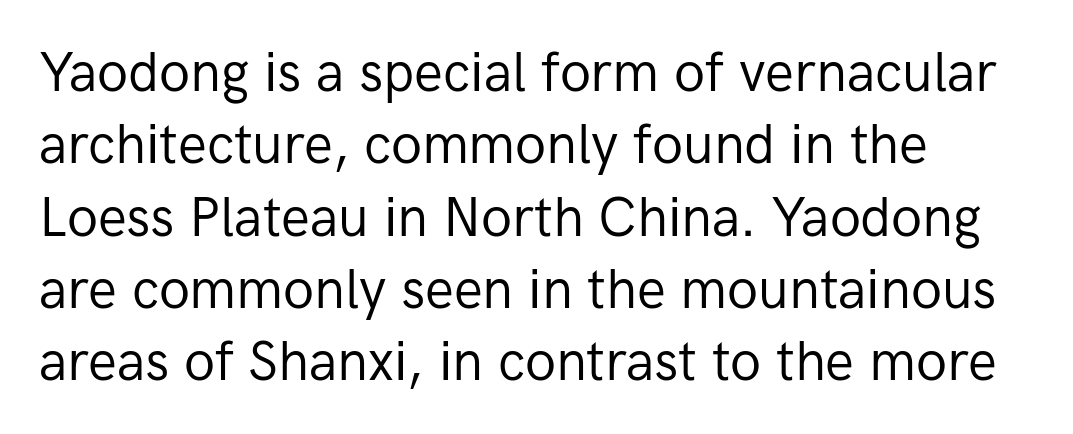
Is this a fixed-width face? No — the glyphs have proportional, varying widths. Note: no serifs on the glyphs. The designer left line spacing at the default. The paragraph has a hard left edge and a soft right edge.
